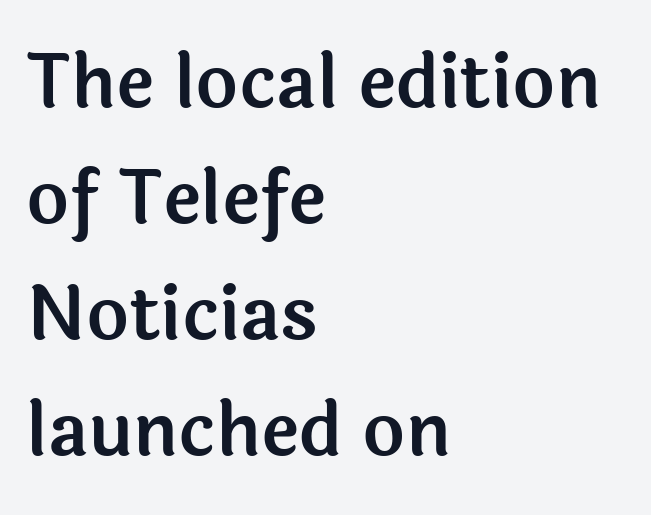
The image shows 73 px sans-serif type, upright; set left-aligned, normal line spacing (1.59x), normal letter spacing, not underlined; a medium x-height.
